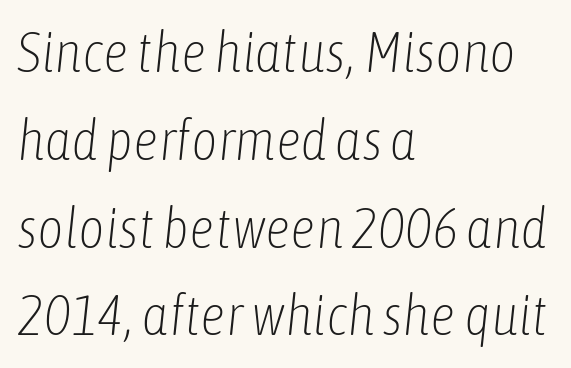
Q: Is the text bold? A: No.
Q: Is the text italic (slanted)? A: Yes, it leans right by about 6 degrees.
Q: Is the text underlined? A: No.
Q: How is the paragraph aligned? A: Left-aligned.
Q: Is the spacing between letters normal or unusually wide? A: Normal.
Q: Is the spacing between lines tight, normal or loose? A: Normal.
Q: Width (condensed, normal, or wide)? A: Condensed.
Q: Stroke contrast? A: Low.
Q: x-height? A: Medium.
Q: Monospaced? A: No.
